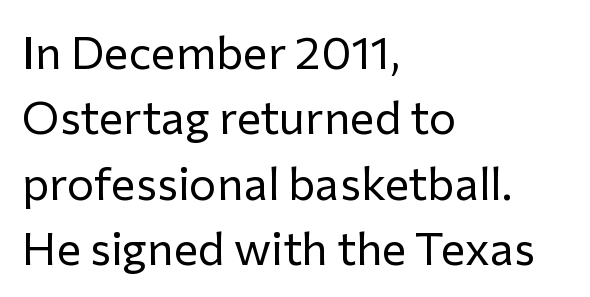
Q: Is the text bold? A: No.
Q: Is the text italic (slanted)? A: No, it is upright.
Q: Is the typeface a serif or a sans-serif typeface? A: Sans-serif.
Q: Is the text underlined? A: No.
Q: How is the paragraph aligned? A: Left-aligned.
Q: Is the spacing between letters normal or unusually wide? A: Normal.
Q: Is the spacing between lines tight, normal or loose? A: Normal.
Q: Width (condensed, normal, or wide)? A: Normal.
Q: Stroke contrast? A: Low.
Q: x-height? A: Medium.
Q: Monospaced? A: No.
